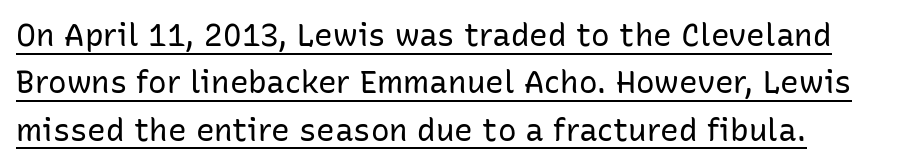
{"serif": "no", "italic": "no", "bold": "no", "weight": "regular", "width": "normal", "stroke_contrast": "low", "x_height": "medium", "monospaced": "no", "underline": "yes", "align": "left", "line_spacing": "normal", "line_spacing_ratio": 1.53, "letter_spacing": "normal", "letter_spacing_em": 0.0, "glyph_px": 31}
